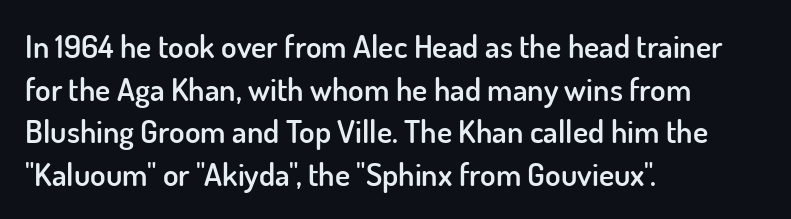
{"serif": "no", "italic": "no", "bold": "semi", "weight": "semibold", "width": "normal", "stroke_contrast": "low", "x_height": "small", "monospaced": "no", "underline": "no", "align": "left", "line_spacing": "normal", "line_spacing_ratio": 1.33, "letter_spacing": "normal", "letter_spacing_em": 0.0, "glyph_px": 32}
